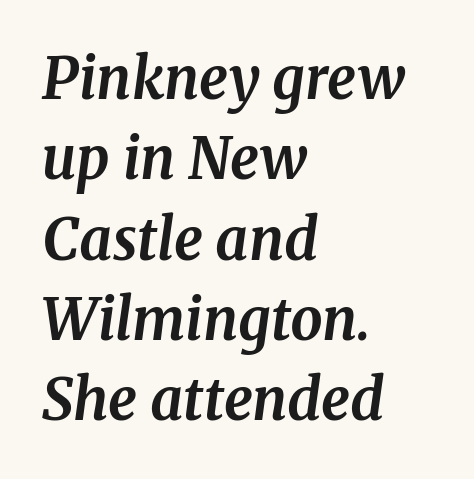
{"serif": "yes", "italic": "yes", "lean": "right", "slant_degrees": 8, "bold": "yes", "weight": "bold", "width": "normal", "stroke_contrast": "medium", "x_height": "medium", "monospaced": "no", "underline": "no", "align": "left", "line_spacing": "normal", "line_spacing_ratio": 1.41, "letter_spacing": "normal", "letter_spacing_em": 0.0, "glyph_px": 57}
